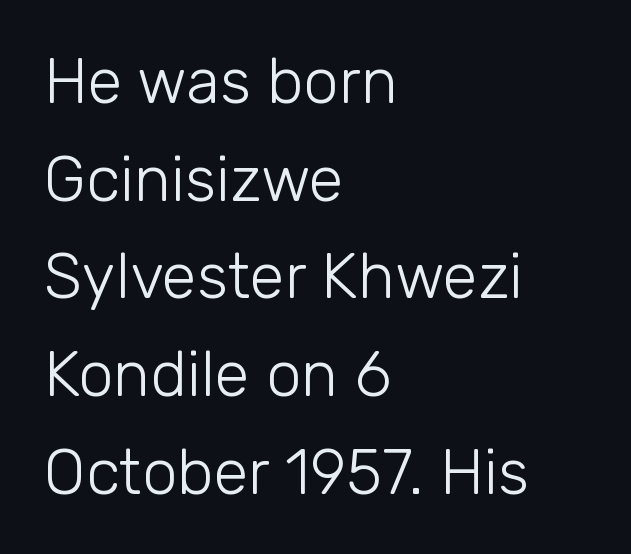
{"serif": "no", "italic": "no", "bold": "no", "weight": "light", "width": "normal", "stroke_contrast": "low", "x_height": "medium", "monospaced": "no", "underline": "no", "align": "left", "line_spacing": "normal", "line_spacing_ratio": 1.55, "letter_spacing": "normal", "letter_spacing_em": 0.0, "glyph_px": 63}
